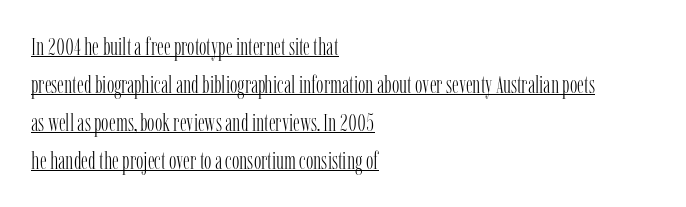
Q: Is the text bold? A: No.
Q: Is the text italic (slanted)? A: No, it is upright.
Q: Is the text underlined? A: Yes.
Q: How is the paragraph aligned? A: Left-aligned.
Q: Is the spacing between letters normal or unusually wide? A: Normal.
Q: Is the spacing between lines tight, normal or loose? A: Normal.
